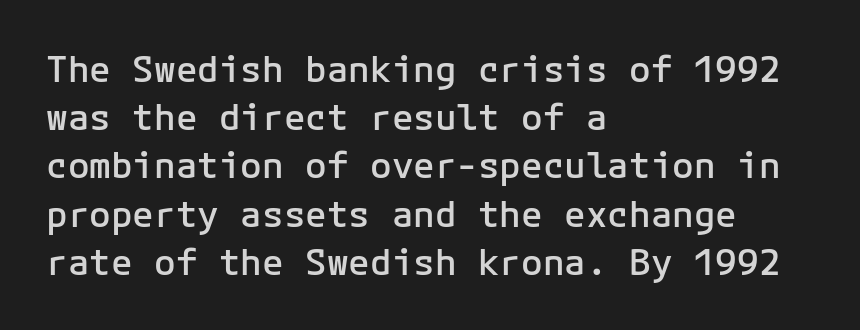
{"serif": "no", "italic": "no", "bold": "semi", "weight": "semibold", "width": "normal", "stroke_contrast": "low", "x_height": "medium", "monospaced": "yes", "underline": "no", "align": "left", "line_spacing": "normal", "line_spacing_ratio": 1.34, "letter_spacing": "normal", "letter_spacing_em": 0.0, "glyph_px": 36}
